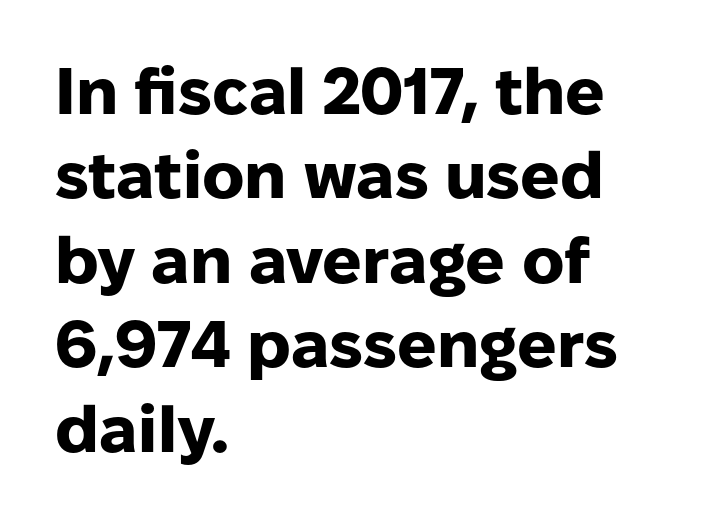
Q: Is the text bold? A: Yes.
Q: Is the text italic (slanted)? A: No, it is upright.
Q: Is the typeface a serif or a sans-serif typeface? A: Sans-serif.
Q: Is the text underlined? A: No.
Q: How is the paragraph aligned? A: Left-aligned.
Q: Is the spacing between letters normal or unusually wide? A: Normal.
Q: Is the spacing between lines tight, normal or loose? A: Normal.
Q: Width (condensed, normal, or wide)? A: Normal.
Q: Stroke contrast? A: Low.
Q: x-height? A: Medium.
Q: Monospaced? A: No.
